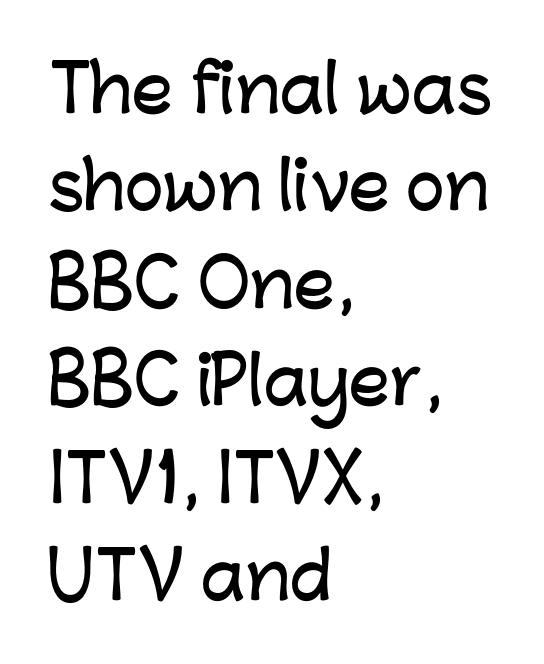
{"serif": "no", "italic": "no", "width": "normal", "stroke_contrast": "low", "x_height": "medium", "monospaced": "no", "underline": "no", "align": "left", "line_spacing": "normal", "line_spacing_ratio": 1.5, "letter_spacing": "normal", "letter_spacing_em": 0.0, "glyph_px": 65}
